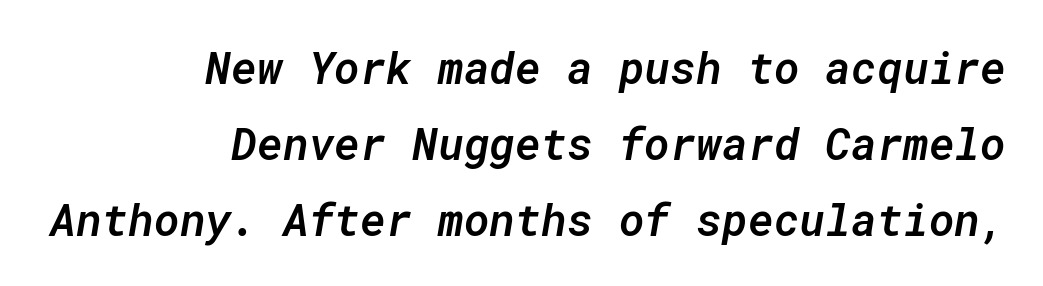
Q: Is the text bold? A: Semi-bold.
Q: Is the text italic (slanted)? A: Yes, it leans right by about 10 degrees.
Q: Is the text underlined? A: No.
Q: How is the paragraph aligned? A: Right-aligned.
Q: Is the spacing between letters normal or unusually wide? A: Normal.
Q: Width (condensed, normal, or wide)? A: Normal.
Q: Stroke contrast? A: Low.
Q: x-height? A: Medium.
Q: Monospaced? A: Yes.
